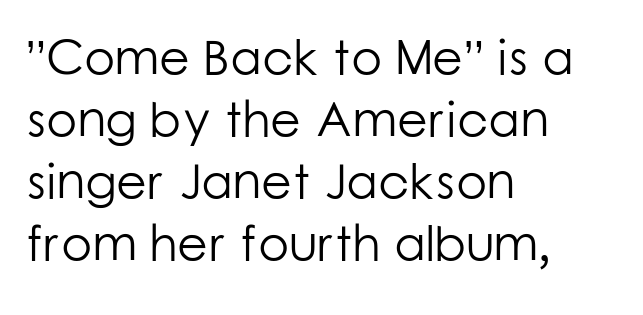
{"serif": "no", "italic": "no", "bold": "no", "weight": "light", "width": "normal", "stroke_contrast": "low", "x_height": "medium", "monospaced": "no", "underline": "no", "align": "left", "line_spacing_ratio": 1.24, "letter_spacing": "normal", "letter_spacing_em": 0.0, "glyph_px": 50}
